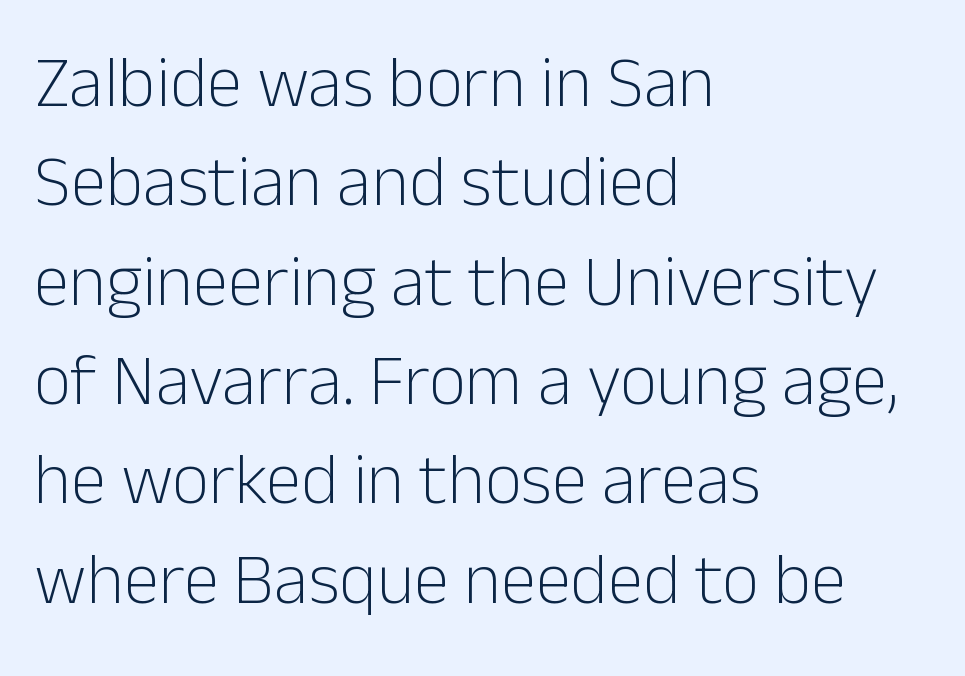
{"serif": "no", "italic": "no", "bold": "no", "weight": "light", "width": "normal", "stroke_contrast": "low", "x_height": "medium", "monospaced": "no", "underline": "no", "align": "left", "line_spacing": "normal", "line_spacing_ratio": 1.38, "letter_spacing": "normal", "letter_spacing_em": 0.0, "glyph_px": 72}
